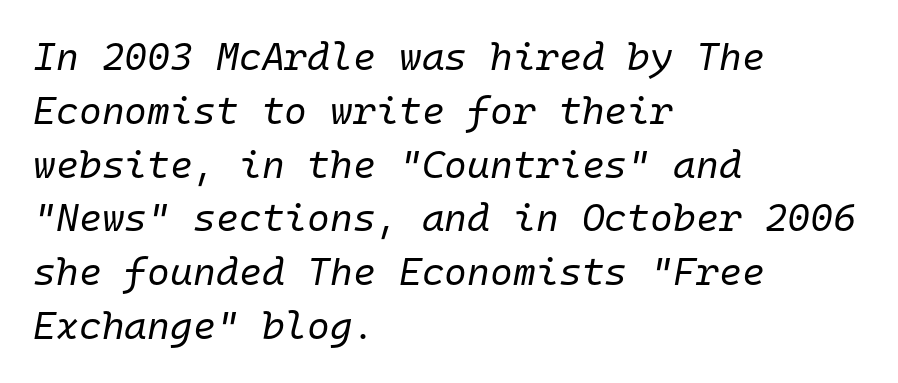
Q: Is the text bold? A: No.
Q: Is the text italic (slanted)? A: Yes, it leans right by about 10 degrees.
Q: Is the text underlined? A: No.
Q: How is the paragraph aligned? A: Left-aligned.
Q: Is the spacing between letters normal or unusually wide? A: Normal.
Q: Is the spacing between lines tight, normal or loose? A: Normal.
Q: Width (condensed, normal, or wide)? A: Normal.
Q: Stroke contrast? A: Low.
Q: x-height? A: Medium.
Q: Monospaced? A: Yes.
